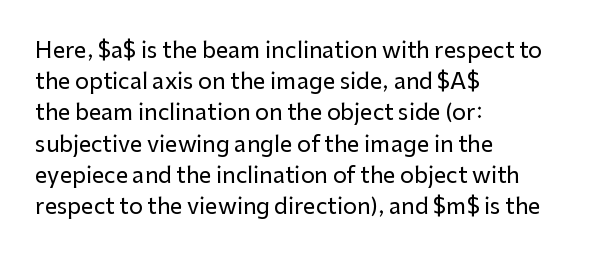
Q: Is the text italic (slanted)? A: No, it is upright.
Q: Is the text underlined? A: No.
Q: How is the paragraph aligned? A: Left-aligned.
Q: Is the spacing between letters normal or unusually wide? A: Normal.
Q: Is the spacing between lines tight, normal or loose? A: Normal.
